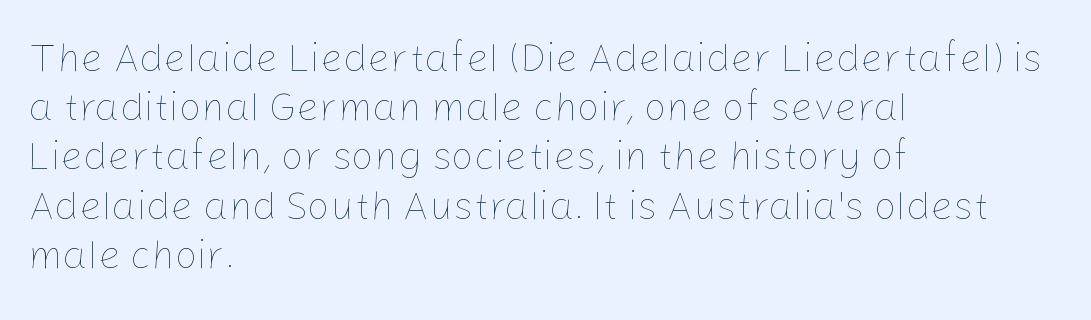
{"italic": "no", "bold": "no", "weight": "thin", "width": "normal", "stroke_contrast": "low", "x_height": "medium", "monospaced": "no", "underline": "no", "align": "left", "line_spacing_ratio": 1.23, "letter_spacing": "normal", "letter_spacing_em": 0.0, "glyph_px": 40}
